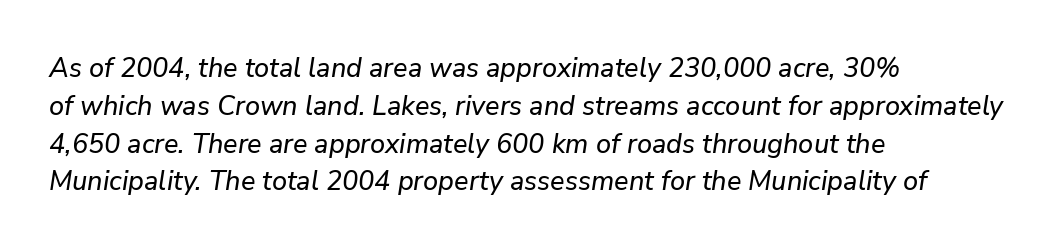
{"italic": "yes", "lean": "right", "slant_degrees": 9, "underline": "no", "align": "left", "line_spacing": "normal", "line_spacing_ratio": 1.4, "letter_spacing": "normal", "letter_spacing_em": 0.0, "glyph_px": 27}
